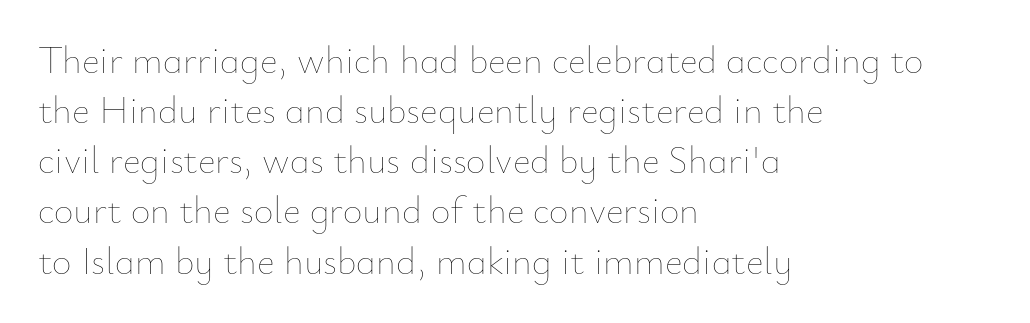
The compositor pushed each line to the left boundary. Summary of vertical rhythm: regular, with standard interline spacing. A typesetter would call this proportional, since set widths differ per character. Heaviness? Minimal to ordinary, like unemphasized prose.
